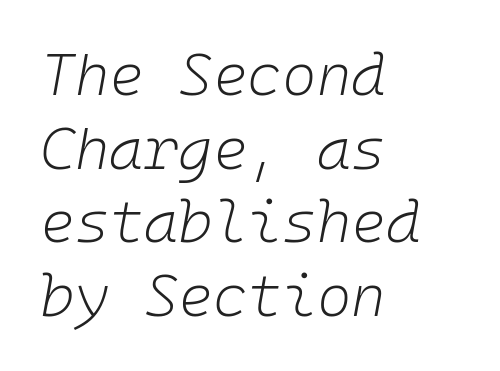
The face used here is rendered with its standard letterfit. The leading is moderate, giving the passage an even texture. The letters are slanted; this is an italic face. Monospaced: the letters line up in strict vertical columns.
